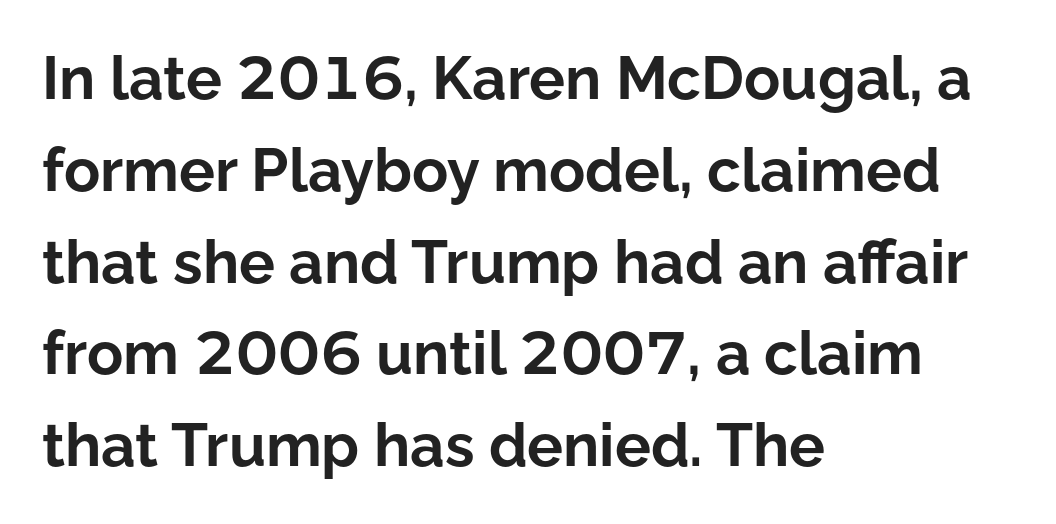
Nobody drew a line under any word here. Heft: maximum for text — a bold. Characters remain perfectly vertical along every line. Rows of type keep a routine distance in the vertical direction. The typeface chosen for these lines omits serifs.
